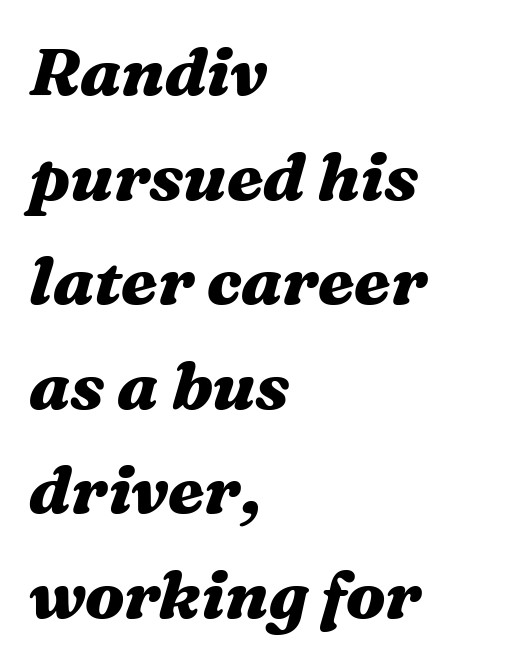
Q: Is the text bold? A: Yes.
Q: Is the text italic (slanted)? A: Yes, it leans right by about 16 degrees.
Q: Is the text underlined? A: No.
Q: How is the paragraph aligned? A: Left-aligned.
Q: Is the spacing between letters normal or unusually wide? A: Normal.
Q: Is the spacing between lines tight, normal or loose? A: Normal.
Q: Width (condensed, normal, or wide)? A: Wide.
Q: Stroke contrast? A: Medium.
Q: x-height? A: Medium.
Q: Monospaced? A: No.
